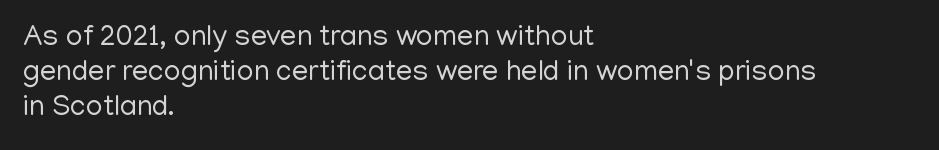
A bare baseline throughout the passage. The face used here is a sans, in the tradition of grotesques and geometrics. The letters advance in unequal steps, a hallmark of proportional type. Unlike italic type, these characters show no tilt at all. These lines stack with their left ends in a neat column.
